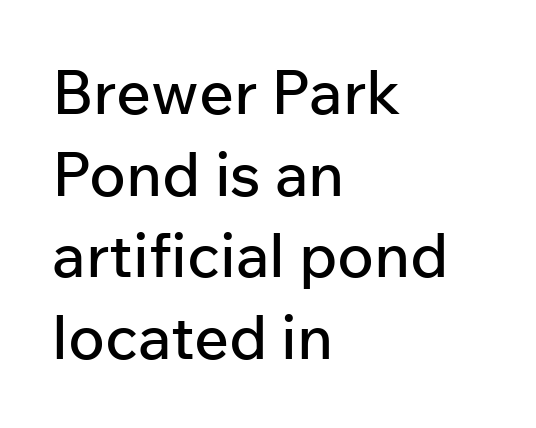
A typesetter would call this proportional, since set widths differ per character. Successive baselines arrive at the customary interval. This sample uses a sans-serif face. Do the letters lean? They stand straight. Which margin do the lines hug? The left one — the right edge is uneven.
